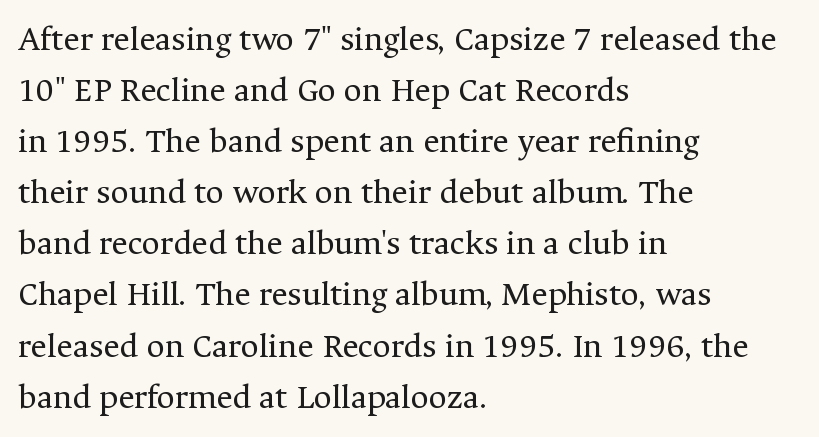
The type family on display is of the serif kind. The horizontal fit of the characters is conventional and even. Nobody drew a line under any word here. Each line starts at the same left margin while the right side varies. Vertical stems look standard width or narrower in stroke.
